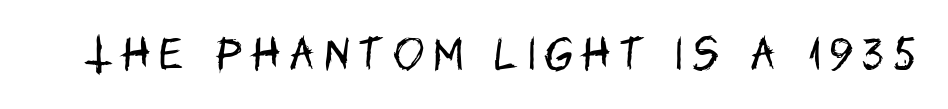
Q: Is the text bold? A: No.
Q: Is the text italic (slanted)? A: No, it is upright.
Q: Is the typeface a serif or a sans-serif typeface? A: Sans-serif.
Q: Is the text underlined? A: No.
Q: Is the spacing between letters normal or unusually wide? A: Unusually wide.
Q: Width (condensed, normal, or wide)? A: Condensed.
Q: Stroke contrast? A: Low.
Q: x-height? A: Large.
Q: Monospaced? A: No.
